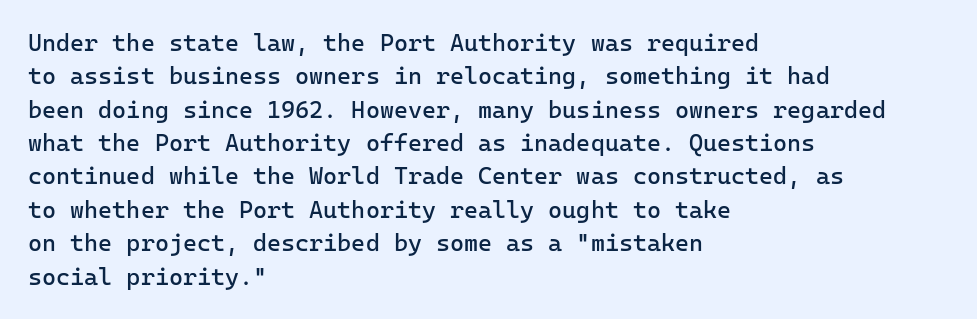
The letterforms sit at book weight or below. Posture: straight, roman, zero tilt. Tracking value appears to be zero — textbook default spacing. The passage shown stacks its lines at a standard gap. Is the block centered? No — it sits flush against the left margin. The foot of each line stays bare and open.
